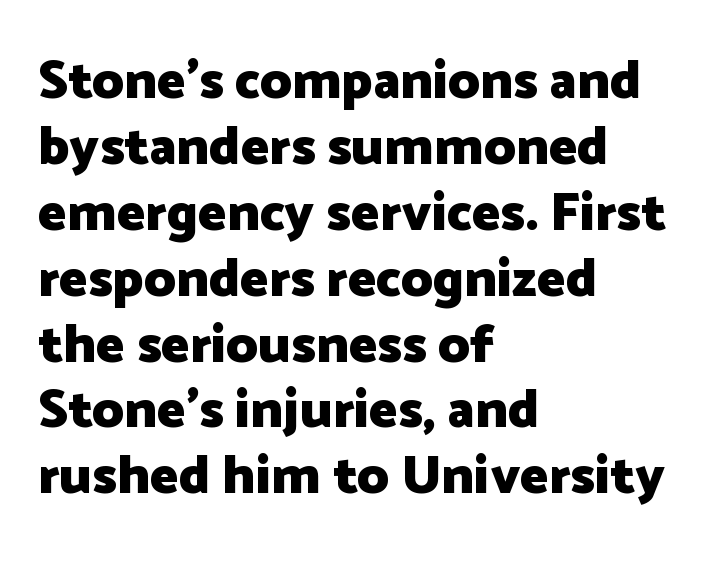
Q: Is the text bold? A: Yes.
Q: Is the text italic (slanted)? A: No, it is upright.
Q: Is the typeface a serif or a sans-serif typeface? A: Sans-serif.
Q: Is the text underlined? A: No.
Q: How is the paragraph aligned? A: Left-aligned.
Q: Is the spacing between letters normal or unusually wide? A: Normal.
Q: Width (condensed, normal, or wide)? A: Normal.
Q: Stroke contrast? A: Low.
Q: x-height? A: Medium.
Q: Monospaced? A: No.
